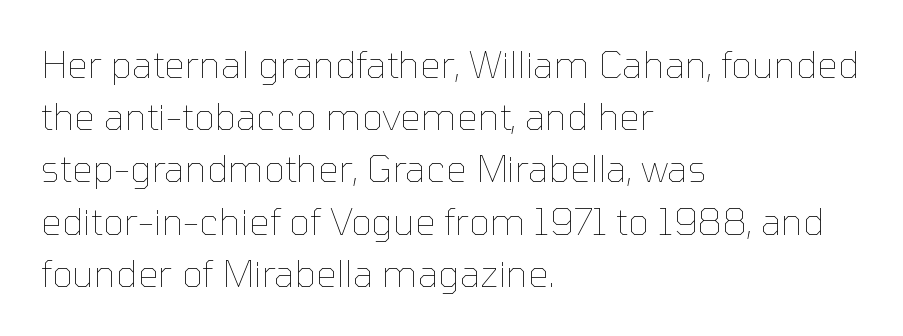
The characters are drawn with everyday or finer stroke widths. Compared with typical paragraphs, the rows here are spaced about the same. Left-aligned paragraph, ragged on the right. Posture: upright roman. These lines are rendered in a variable-pitch font.
